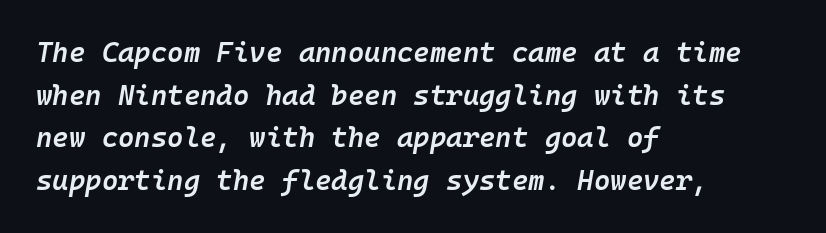
{"italic": "yes", "lean": "right", "slant_degrees": 10, "bold": "semi", "weight": "semibold", "width": "normal", "stroke_contrast": "low", "x_height": "medium", "monospaced": "yes", "underline": "no", "align": "left", "line_spacing": "normal", "line_spacing_ratio": 1.52, "letter_spacing": "normal", "letter_spacing_em": 0.0, "glyph_px": 28}
